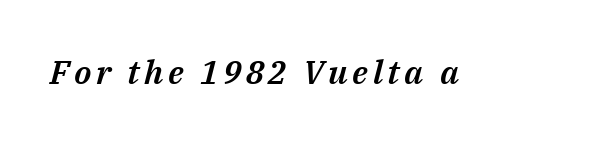
Underline: absent. The rendering uses natural spacing where letterforms have individual widths. Characters are canted at an angle relative to the baseline's perpendicular.
